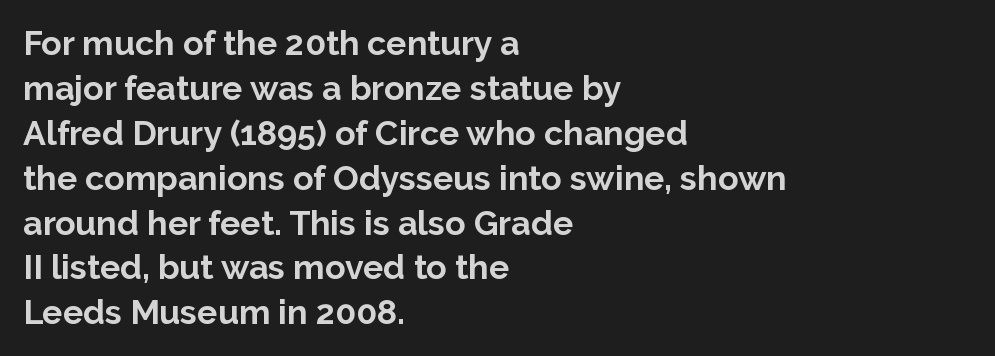
The rows are spaced the way most documents space them. The typeface chosen for these lines omits serifs. The letterforms sit shoulder to shoulder at normal distance. Any mark beneath the type? The region is blank.
